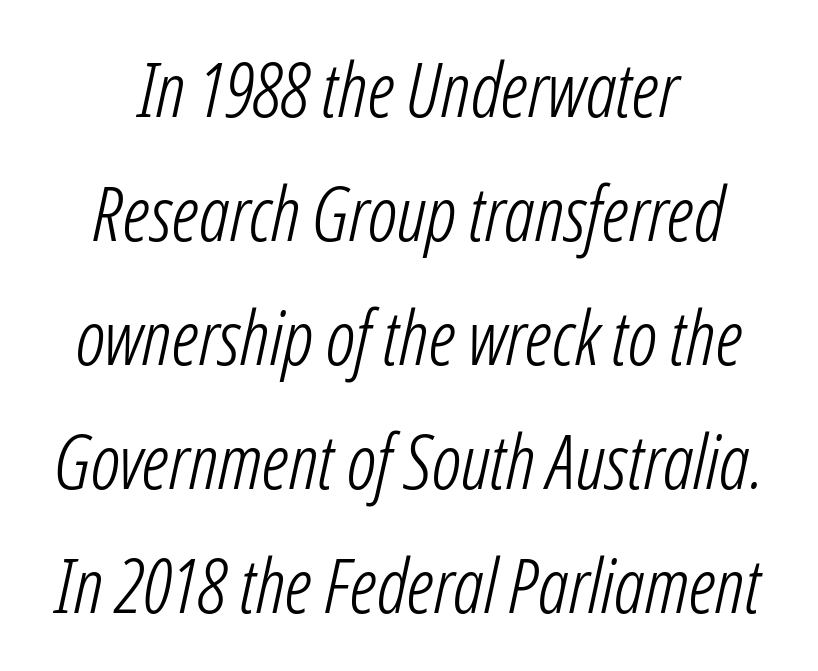
Q: Is the text bold? A: No.
Q: Is the text italic (slanted)? A: Yes, it leans right by about 12 degrees.
Q: Is the text underlined? A: No.
Q: How is the paragraph aligned? A: Centered.
Q: Is the spacing between letters normal or unusually wide? A: Normal.
Q: Is the spacing between lines tight, normal or loose? A: Normal.
Q: Width (condensed, normal, or wide)? A: Condensed.
Q: Stroke contrast? A: Low.
Q: x-height? A: Medium.
Q: Monospaced? A: No.
